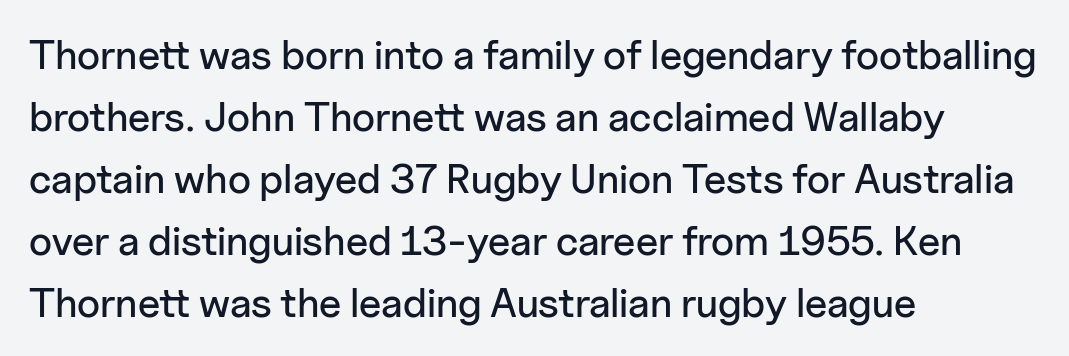
The image shows 41 px sans-serif type, upright; set left-aligned, normal line spacing (1.51x), normal letter spacing, not underlined; low stroke contrast and a medium x-height.
